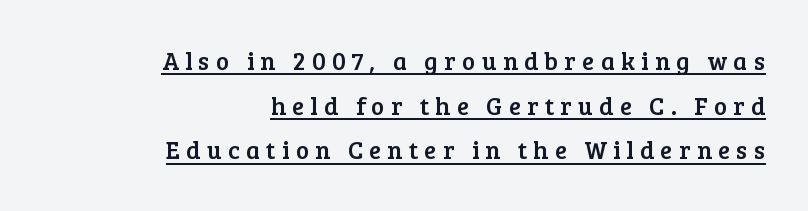
{"italic": "no", "underline": "yes", "align": "right", "line_spacing_ratio": 1.79, "letter_spacing": "wide", "letter_spacing_em": 0.25, "glyph_px": 25}
